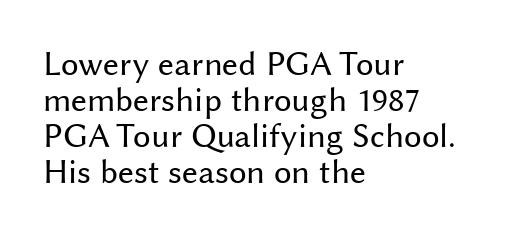
Q: Is the text bold? A: No.
Q: Is the text italic (slanted)? A: No, it is upright.
Q: Is the typeface a serif or a sans-serif typeface? A: Sans-serif.
Q: Is the text underlined? A: No.
Q: How is the paragraph aligned? A: Left-aligned.
Q: Is the spacing between letters normal or unusually wide? A: Normal.
Q: Is the spacing between lines tight, normal or loose? A: Tight.
Q: Width (condensed, normal, or wide)? A: Normal.
Q: Stroke contrast? A: Medium.
Q: x-height? A: Medium.
Q: Monospaced? A: No.
